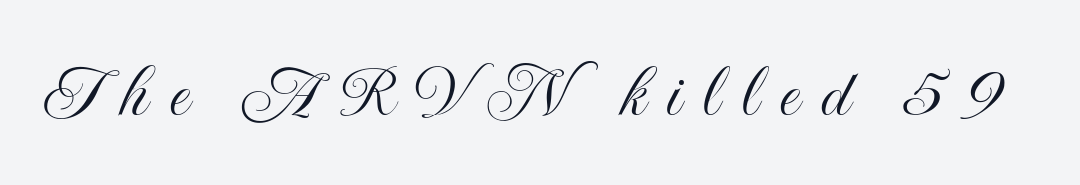
{"width": "condensed", "x_height": "small", "monospaced": "no", "underline": "no", "letter_spacing": "wide", "letter_spacing_em": 0.27, "glyph_px": 78}
